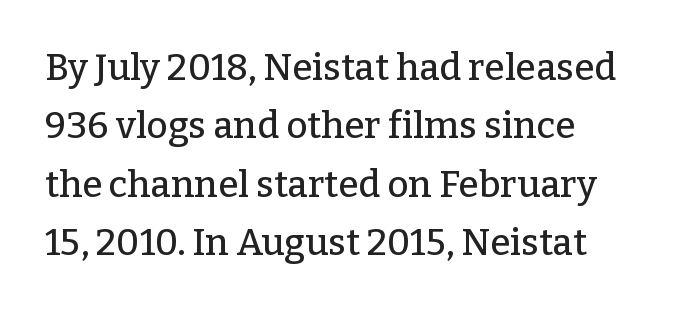
{"serif": "yes", "italic": "no", "width": "normal", "stroke_contrast": "low", "x_height": "medium", "monospaced": "no", "underline": "no", "align": "left", "line_spacing": "normal", "line_spacing_ratio": 1.58, "letter_spacing": "normal", "letter_spacing_em": 0.0, "glyph_px": 37}
